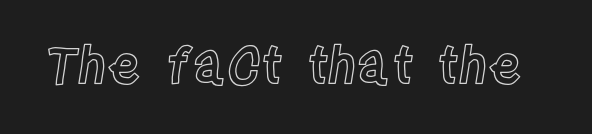
{"width": "condensed", "x_height": "large", "monospaced": "no", "underline": "no", "letter_spacing": "normal", "letter_spacing_em": 0.0, "glyph_px": 51}
